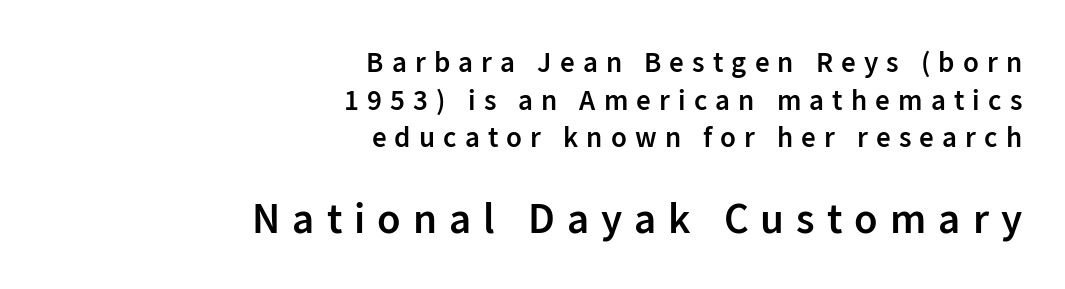
Q: Is the text bold? A: Semi-bold.
Q: Is the text italic (slanted)? A: No, it is upright.
Q: Is the typeface a serif or a sans-serif typeface? A: Sans-serif.
Q: Is the text underlined? A: No.
Q: How is the paragraph aligned? A: Right-aligned.
Q: Is the spacing between letters normal or unusually wide? A: Unusually wide.
Q: Is the spacing between lines tight, normal or loose? A: Normal.
Q: Which block of text is set in a larger size, the first (top) or the second (bottom)? A: The second (bottom) one.
Q: Width (condensed, normal, or wide)? A: Normal.
Q: Stroke contrast? A: Low.
Q: x-height? A: Medium.
Q: Monospaced? A: No.
